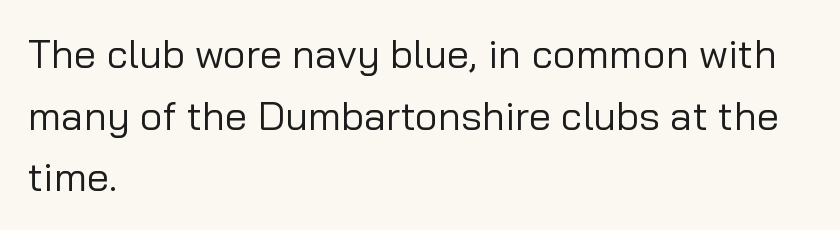
Q: Is the text bold? A: No.
Q: Is the text italic (slanted)? A: No, it is upright.
Q: Is the typeface a serif or a sans-serif typeface? A: Sans-serif.
Q: Is the text underlined? A: No.
Q: How is the paragraph aligned? A: Left-aligned.
Q: Is the spacing between letters normal or unusually wide? A: Normal.
Q: Is the spacing between lines tight, normal or loose? A: Normal.
Q: Width (condensed, normal, or wide)? A: Normal.
Q: Stroke contrast? A: Low.
Q: x-height? A: Medium.
Q: Monospaced? A: No.
